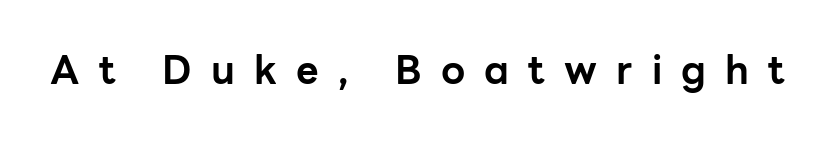
You can tell it's not italic because the verticals are truly vertical. Only glyphs here, with clear space below each row. On the weight axis this lands at bold, roughly 700. The passage shown has open, widely tracked lettering throughout. No feet cap the strokes, marking this as sans-serif type. Is this a fixed-width face? No — the glyphs have proportional, varying widths.
